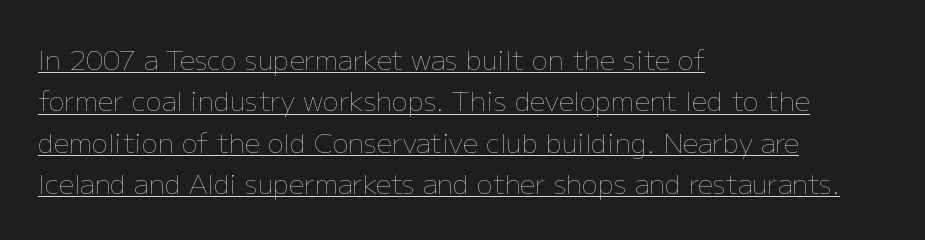
What's the leading like? Ordinary, nothing unusual. Like a heading marked for emphasis, these lines bear an underscore. Standard letterfit; no display-style spreading of the glyphs. Quick note: not italic, upright. The paragraph shown leans on its left margin. Heft: none added — not bold.
